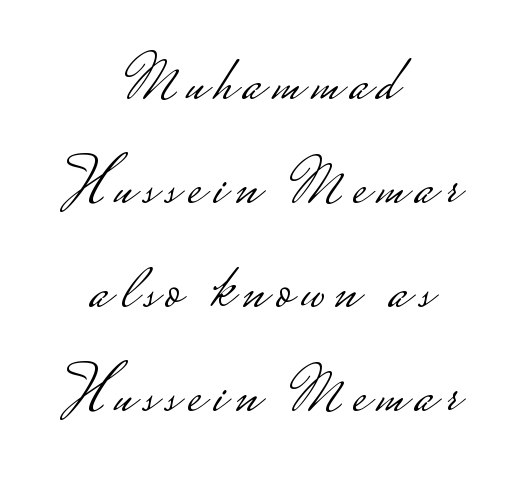
Q: Is the text bold? A: No.
Q: Is the text italic (slanted)? A: Yes.
Q: Is the typeface a serif or a sans-serif typeface? A: Sans-serif.
Q: Is the text underlined? A: No.
Q: How is the paragraph aligned? A: Centered.
Q: Is the spacing between lines tight, normal or loose? A: Normal.
Q: Width (condensed, normal, or wide)? A: Wide.
Q: Stroke contrast? A: Low.
Q: Monospaced? A: No.
